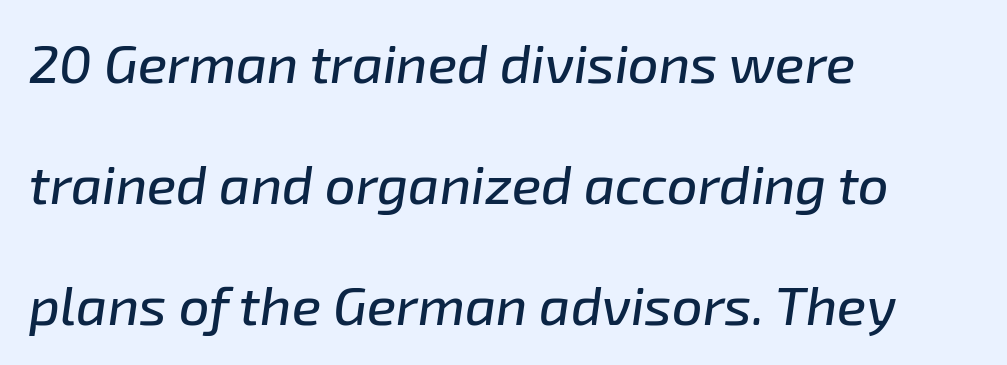
The image shows 54 px text type, italic (leaning right); set left-aligned, loose line spacing (2.24x), normal letter spacing, not underlined; low stroke contrast and a medium x-height.
